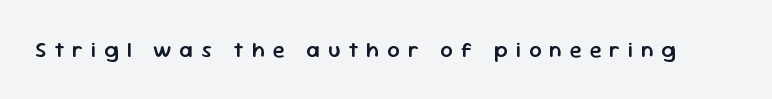
The image shows 22 px text type, upright; set unusually wide letter spacing (+0.36 em), not underlined.
